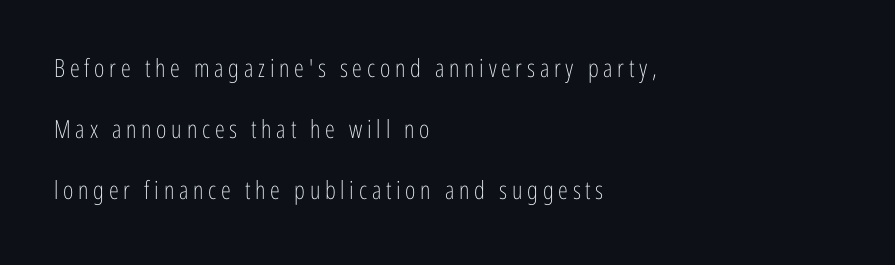
Q: Is the text bold? A: No.
Q: Is the text italic (slanted)? A: No, it is upright.
Q: Is the text underlined? A: No.
Q: How is the paragraph aligned? A: Left-aligned.
Q: Is the spacing between lines tight, normal or loose? A: Loose.
